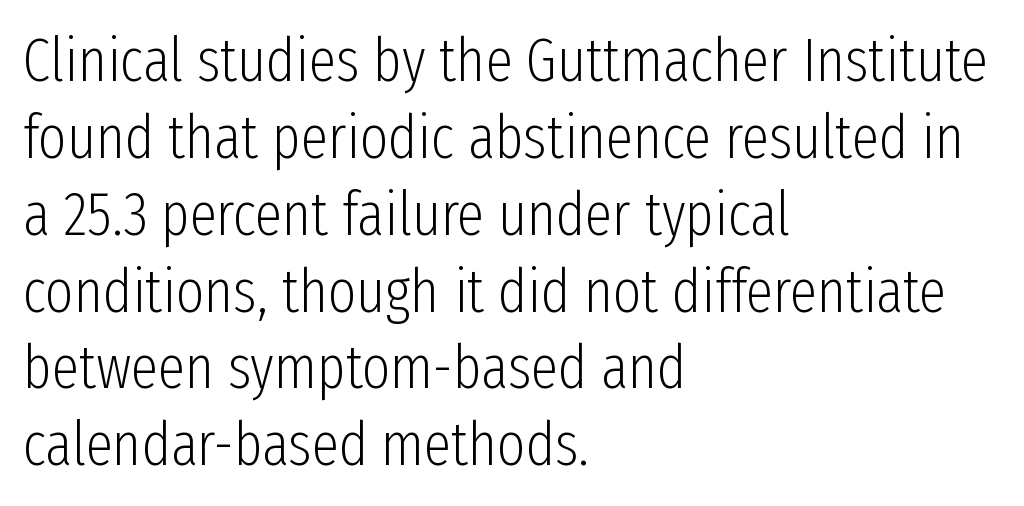
The image shows 61 px light, condensed sans-serif type, upright; set left-aligned, normal line spacing (1.26x), normal letter spacing, not underlined; low stroke contrast and a medium x-height.
